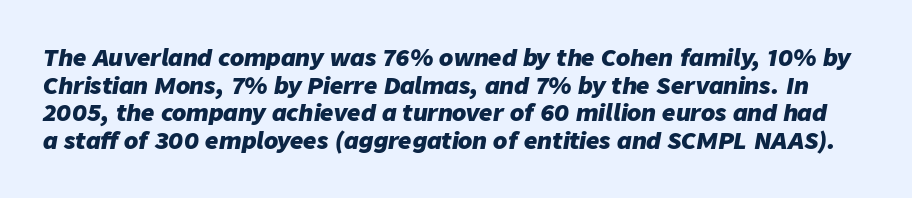
Q: Is the text bold? A: Yes.
Q: Is the text italic (slanted)? A: Yes, it leans right by about 9 degrees.
Q: Is the text underlined? A: No.
Q: Is the spacing between letters normal or unusually wide? A: Normal.
